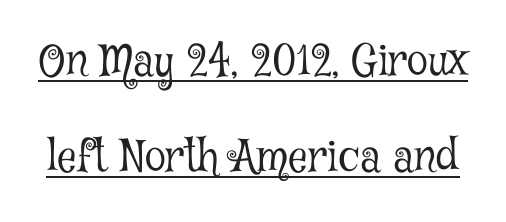
This sample uses an upright cut, with every glyph sitting square on the baseline. A typesetter would label this face a serif. The passage shown has conventional tracking throughout. This is underlined copy, the kind a proofreader might mark for attention. Looks like regular typesetting: each glyph gets only the width it needs. This block would shrink considerably if given ordinary leading; it's expanded now.
